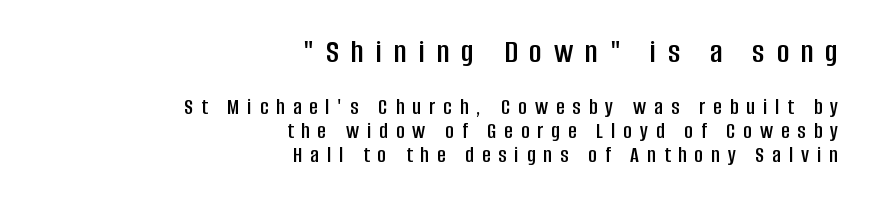
{"serif": "no", "italic": "no", "width": "condensed", "stroke_contrast": "low", "x_height": "large", "monospaced": "no", "underline": "no", "align": "right", "line_spacing": "tight", "line_spacing_ratio": 1.03, "letter_spacing": "wide", "letter_spacing_em": 0.35, "larger_block": "first", "size_ratio": 1.48, "glyph_px": 34}
